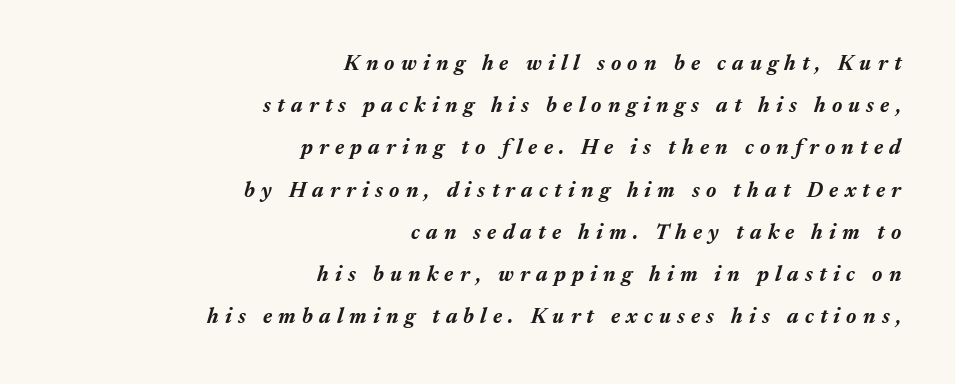
{"italic": "yes", "lean": "right", "slant_degrees": 17, "bold": "yes", "underline": "no", "align": "right", "line_spacing": "loose", "line_spacing_ratio": 2.01, "letter_spacing": "wide", "letter_spacing_em": 0.3, "glyph_px": 21}
